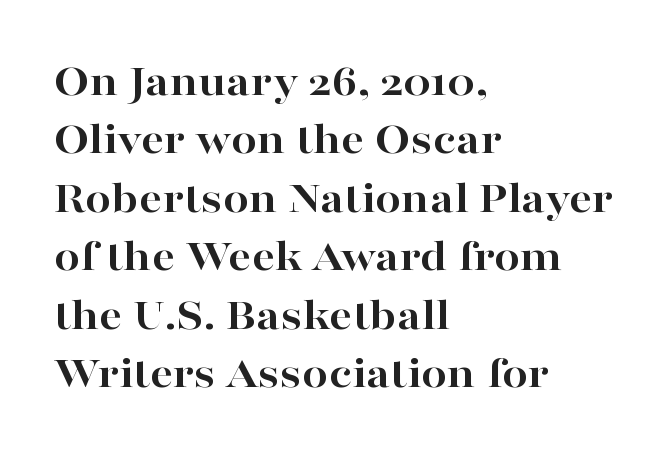
Q: Is the text bold? A: Yes.
Q: Is the text italic (slanted)? A: No, it is upright.
Q: Is the typeface a serif or a sans-serif typeface? A: Serif.
Q: Is the text underlined? A: No.
Q: How is the paragraph aligned? A: Left-aligned.
Q: Is the spacing between letters normal or unusually wide? A: Normal.
Q: Is the spacing between lines tight, normal or loose? A: Normal.
Q: Width (condensed, normal, or wide)? A: Wide.
Q: Stroke contrast? A: High.
Q: x-height? A: Medium.
Q: Monospaced? A: No.
